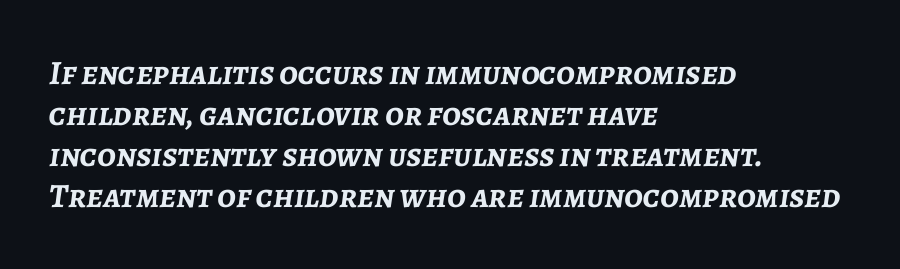
{"italic": "yes", "lean": "right", "slant_degrees": 7, "bold": "yes", "weight": "semibold", "width": "normal", "stroke_contrast": "low", "x_height": "medium", "monospaced": "no", "underline": "no", "align": "left", "line_spacing_ratio": 1.21, "letter_spacing": "normal", "letter_spacing_em": 0.0, "glyph_px": 34}
